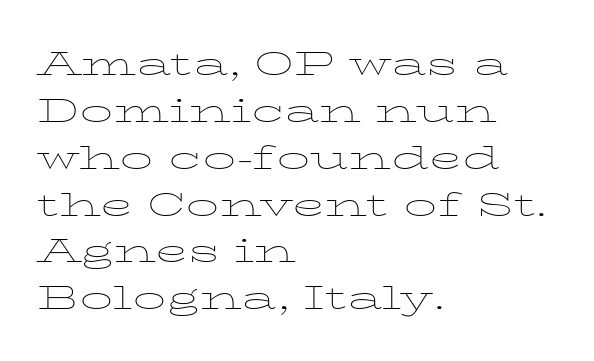
The image shows 33 px thin, wide serif type, upright; set left-aligned, normal line spacing (1.42x), normal letter spacing, not underlined; low stroke contrast and a medium x-height.
